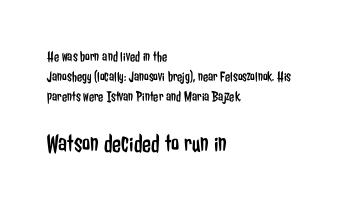
{"italic": "no", "bold": "no", "underline": "no", "align": "left", "line_spacing": "normal", "line_spacing_ratio": 1.32, "letter_spacing": "normal", "letter_spacing_em": 0.0, "larger_block": "second", "size_ratio": 1.73, "glyph_px": 26}
